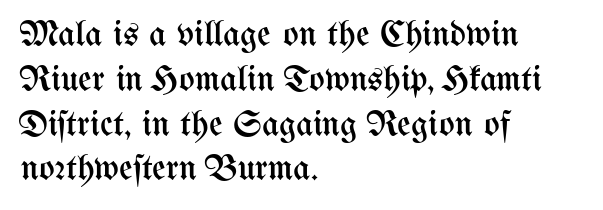
The image shows 37 px regular-weight, condensed type, upright; set left-aligned, line spacing 1.21x, normal letter spacing, not underlined; medium stroke contrast and a medium x-height.
